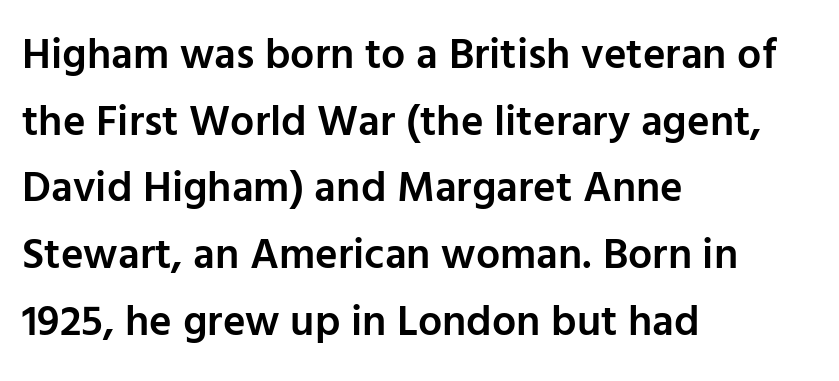
{"serif": "no", "italic": "no", "bold": "semi", "weight": "semibold", "width": "normal", "stroke_contrast": "low", "x_height": "medium", "monospaced": "no", "underline": "no", "align": "left", "line_spacing": "normal", "line_spacing_ratio": 1.55, "letter_spacing": "normal", "letter_spacing_em": 0.0, "glyph_px": 43}
